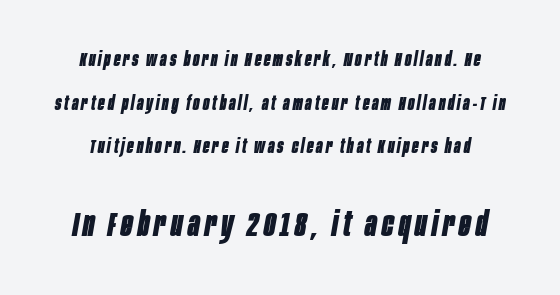
The image shows 34 px bold, condensed type, italic (leaning right); set loose line spacing (2.29x), not underlined; the second (bottom) block is 1.79x larger; low stroke contrast and a large x-height.
